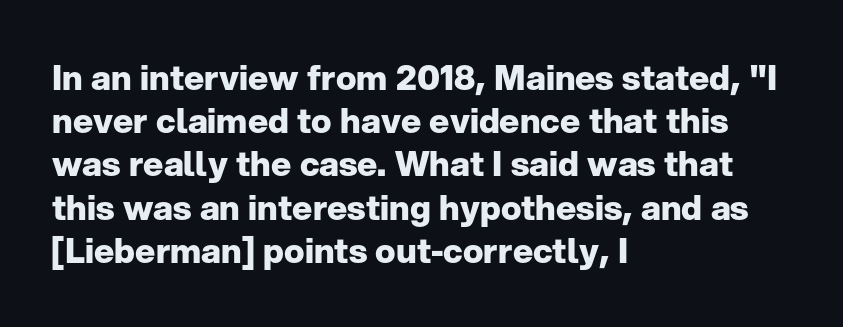
The image shows 34 px heavy sans-serif type, upright; set left-aligned, normal line spacing (1.27x), normal letter spacing, not underlined; low stroke contrast and a medium x-height.
